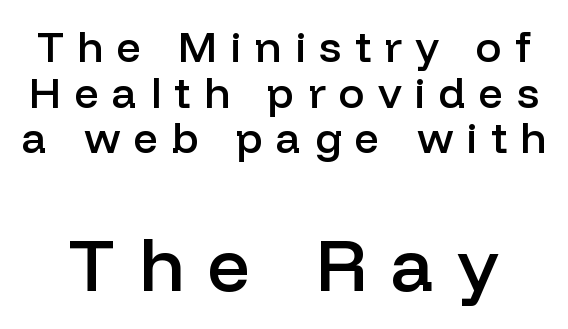
{"serif": "no", "italic": "no", "bold": "semi", "weight": "semibold", "width": "normal", "stroke_contrast": "low", "x_height": "medium", "monospaced": "no", "underline": "no", "line_spacing": "tight", "line_spacing_ratio": 1.06, "letter_spacing": "wide", "letter_spacing_em": 0.31, "larger_block": "second", "size_ratio": 1.74, "glyph_px": 75}
